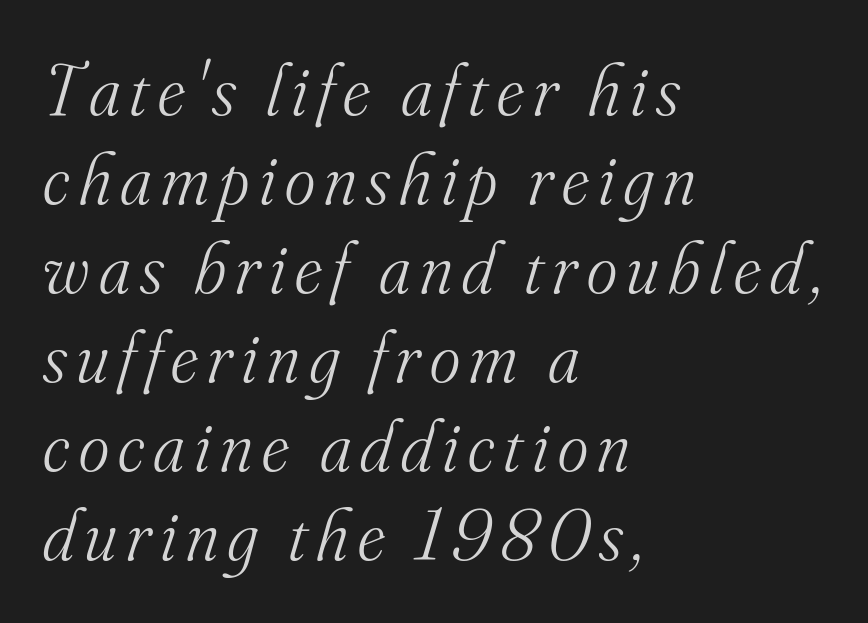
{"serif": "yes", "italic": "yes", "lean": "right", "slant_degrees": 16, "bold": "no", "weight": "light", "width": "normal", "stroke_contrast": "medium", "x_height": "small", "monospaced": "no", "underline": "no", "align": "left", "line_spacing_ratio": 1.22, "glyph_px": 73}
